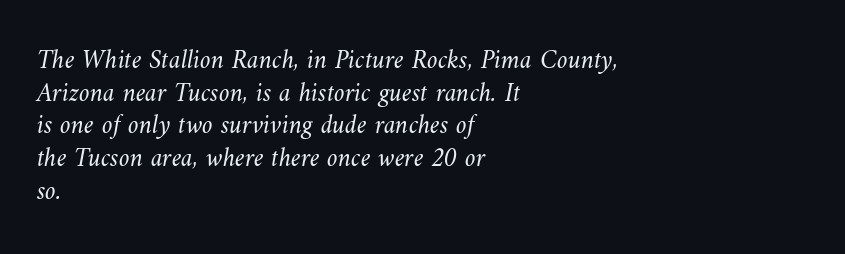
Q: Is the text bold? A: No.
Q: Is the text underlined? A: No.
Q: How is the paragraph aligned? A: Left-aligned.
Q: Is the spacing between letters normal or unusually wide? A: Normal.
